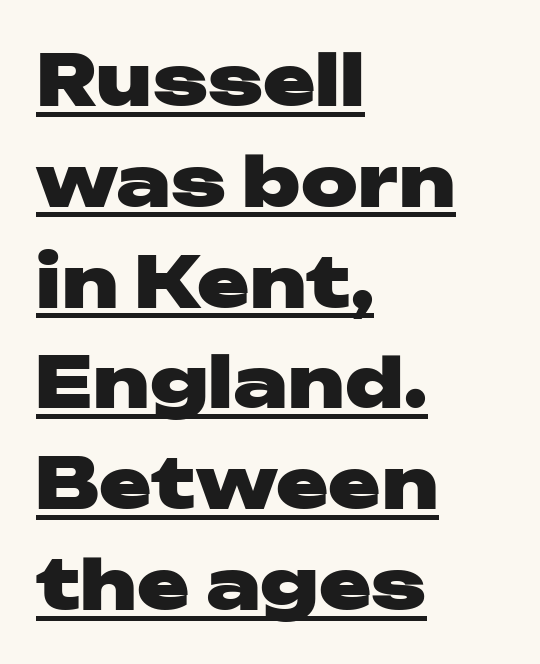
Q: Is the text bold? A: Yes.
Q: Is the text italic (slanted)? A: No, it is upright.
Q: Is the typeface a serif or a sans-serif typeface? A: Sans-serif.
Q: Is the text underlined? A: Yes.
Q: How is the paragraph aligned? A: Left-aligned.
Q: Is the spacing between letters normal or unusually wide? A: Normal.
Q: Is the spacing between lines tight, normal or loose? A: Normal.
Q: Width (condensed, normal, or wide)? A: Wide.
Q: Stroke contrast? A: Low.
Q: x-height? A: Medium.
Q: Monospaced? A: No.
